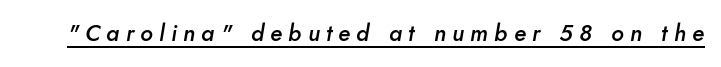
The image shows 23 px text type, italic (leaning right); set unusually wide letter spacing (+0.27 em), underlined.
